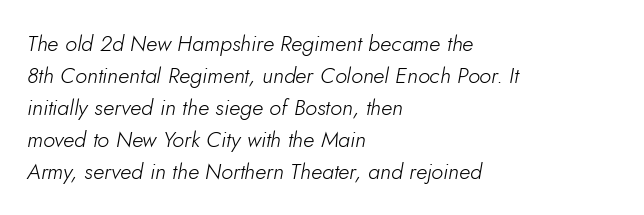
Descenders are the only things crossing below the line. Line beginnings align vertically; line endings do not. Looking at the ascenders, they clearly lean. Glyph-to-glyph distance matches everyday printed text.
